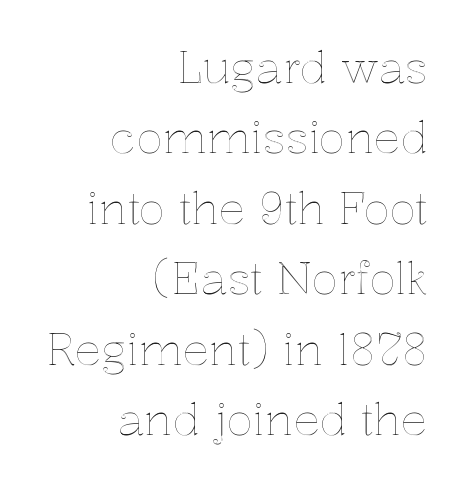
The image shows 44 px text type, upright; set right-aligned, normal line spacing (1.6x), normal letter spacing, not underlined; a medium x-height.
